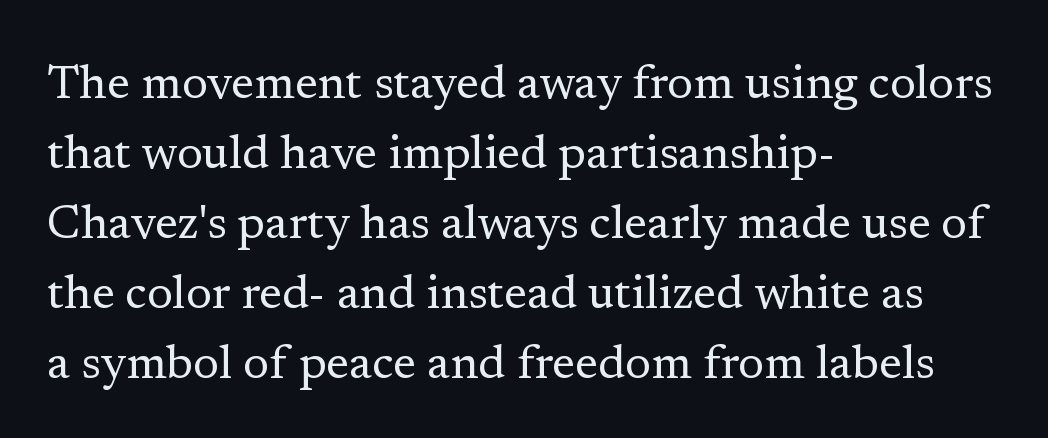
Q: Is the text bold? A: No.
Q: Is the text italic (slanted)? A: No, it is upright.
Q: Is the typeface a serif or a sans-serif typeface? A: Serif.
Q: Is the text underlined? A: No.
Q: How is the paragraph aligned? A: Left-aligned.
Q: Is the spacing between letters normal or unusually wide? A: Normal.
Q: Is the spacing between lines tight, normal or loose? A: Normal.
Q: Width (condensed, normal, or wide)? A: Normal.
Q: Stroke contrast? A: Low.
Q: x-height? A: Medium.
Q: Monospaced? A: No.
